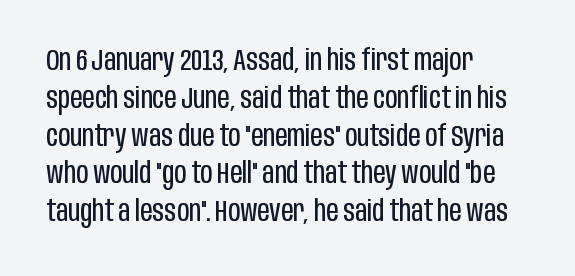
Q: Is the text bold? A: No.
Q: Is the text italic (slanted)? A: No, it is upright.
Q: Is the typeface a serif or a sans-serif typeface? A: Sans-serif.
Q: Is the text underlined? A: No.
Q: How is the paragraph aligned? A: Left-aligned.
Q: Is the spacing between letters normal or unusually wide? A: Normal.
Q: Is the spacing between lines tight, normal or loose? A: Normal.
Q: Width (condensed, normal, or wide)? A: Condensed.
Q: Stroke contrast? A: Low.
Q: x-height? A: Large.
Q: Monospaced? A: No.
